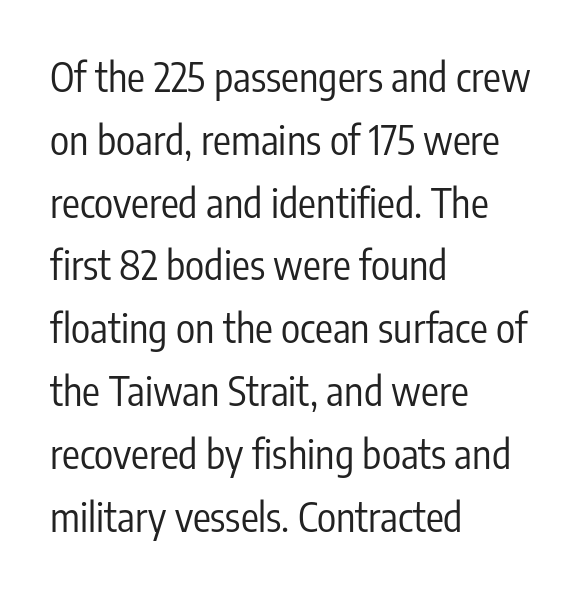
Q: Is the text bold? A: No.
Q: Is the text italic (slanted)? A: No, it is upright.
Q: Is the typeface a serif or a sans-serif typeface? A: Sans-serif.
Q: Is the text underlined? A: No.
Q: How is the paragraph aligned? A: Left-aligned.
Q: Is the spacing between letters normal or unusually wide? A: Normal.
Q: Is the spacing between lines tight, normal or loose? A: Normal.
Q: Width (condensed, normal, or wide)? A: Condensed.
Q: Stroke contrast? A: Low.
Q: x-height? A: Medium.
Q: Monospaced? A: No.
